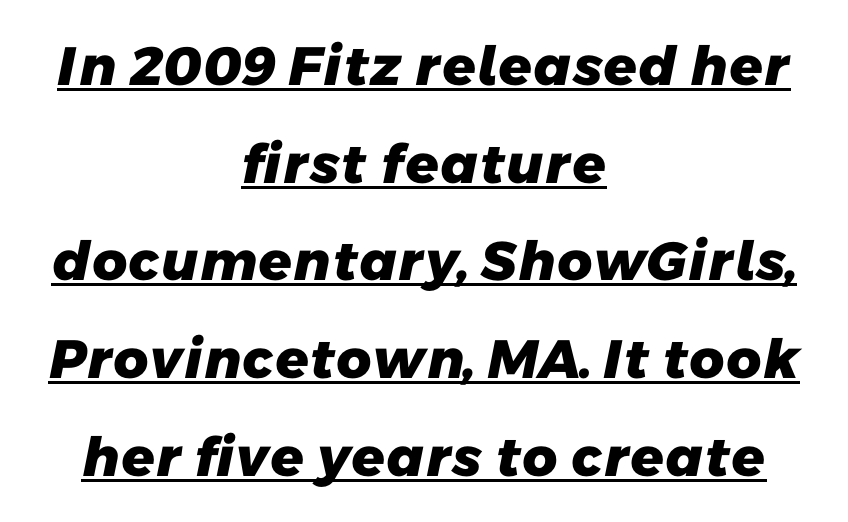
{"serif": "no", "bold": "yes", "weight": "heavy", "width": "normal", "stroke_contrast": "low", "x_height": "medium", "monospaced": "no", "underline": "yes", "align": "center", "line_spacing_ratio": 1.81, "letter_spacing": "normal", "letter_spacing_em": 0.0, "glyph_px": 54}
